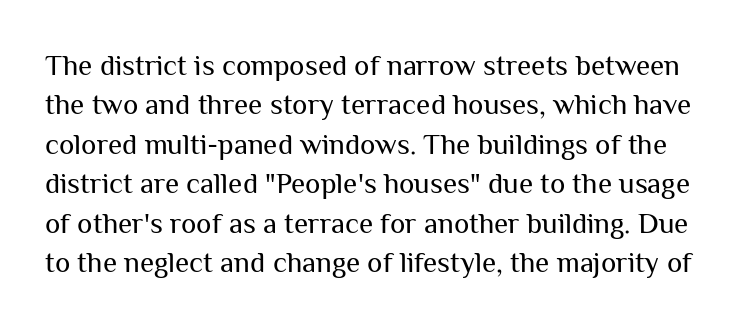
Q: Is the text bold? A: No.
Q: Is the text italic (slanted)? A: No, it is upright.
Q: Is the typeface a serif or a sans-serif typeface? A: Sans-serif.
Q: Is the text underlined? A: No.
Q: Is the spacing between letters normal or unusually wide? A: Normal.
Q: Is the spacing between lines tight, normal or loose? A: Normal.
Q: Width (condensed, normal, or wide)? A: Normal.
Q: Stroke contrast? A: Medium.
Q: x-height? A: Medium.
Q: Monospaced? A: No.
